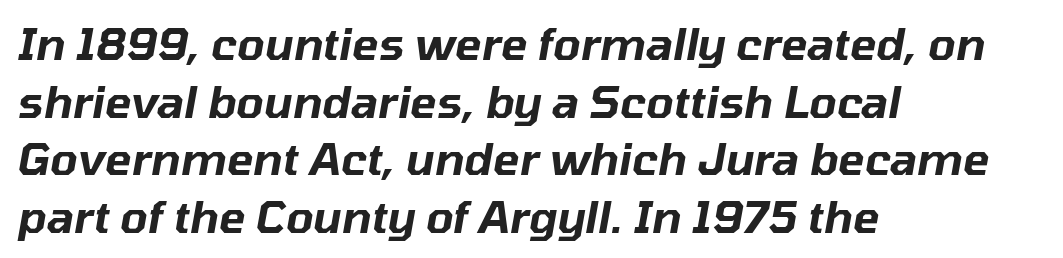
{"italic": "yes", "lean": "right", "slant_degrees": 10, "width": "normal", "stroke_contrast": "low", "x_height": "medium", "monospaced": "no", "underline": "no", "align": "left", "line_spacing": "normal", "line_spacing_ratio": 1.31, "letter_spacing": "normal", "letter_spacing_em": 0.0, "glyph_px": 44}
